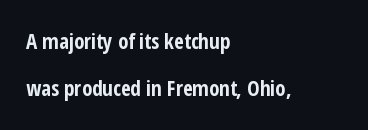
The gaps between neighbouring characters are ordinary and unremarkable. It's the straight-up-and-down kind of type. This rendering uses left alignment, leaving the right contour irregular. Widely set lines give the paragraph a tall, airy silhouette. Typographic density is high because the face is bold. Unmarked baselines from the first word to the last.
